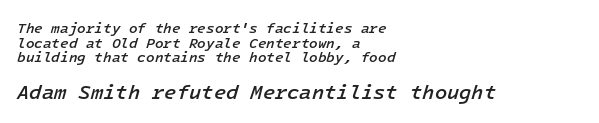
The image shows 20 px text type, italic (leaning right); set left-aligned, tight line spacing (1.05x), normal letter spacing, not underlined; the second (bottom) block is 1.43x larger.
